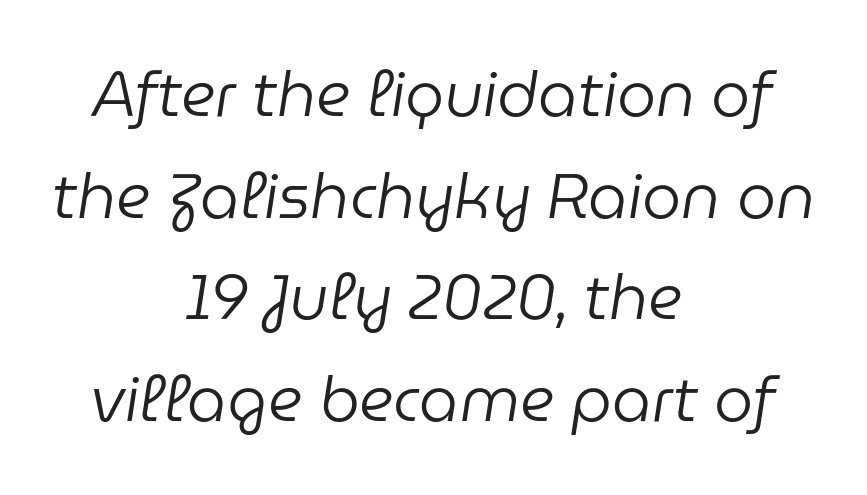
Whoever set this chose a conventional vertical rhythm. A centered setting, common on invitations and titles, is used for this passage. The horizontal fit of the characters is conventional and even. The lettering tilts uniformly, giving the passage an italic look. A quiet, ordinary-to-light weight characterises the typeface. Character widths vary here, with narrow letters taking less room than wide ones.
